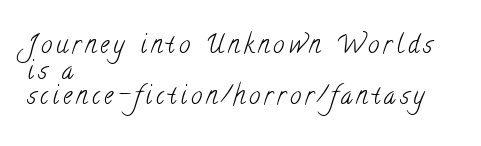
{"bold": "no", "underline": "no", "align": "left", "line_spacing": "tight", "line_spacing_ratio": 1.03, "glyph_px": 25}
